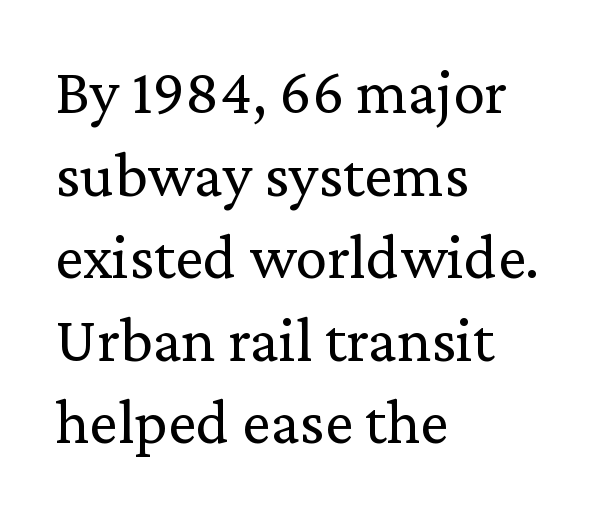
Q: Is the text bold? A: No.
Q: Is the text italic (slanted)? A: No, it is upright.
Q: Is the typeface a serif or a sans-serif typeface? A: Serif.
Q: Is the text underlined? A: No.
Q: How is the paragraph aligned? A: Left-aligned.
Q: Is the spacing between letters normal or unusually wide? A: Normal.
Q: Is the spacing between lines tight, normal or loose? A: Normal.
Q: Width (condensed, normal, or wide)? A: Normal.
Q: Stroke contrast? A: Low.
Q: x-height? A: Medium.
Q: Monospaced? A: No.
